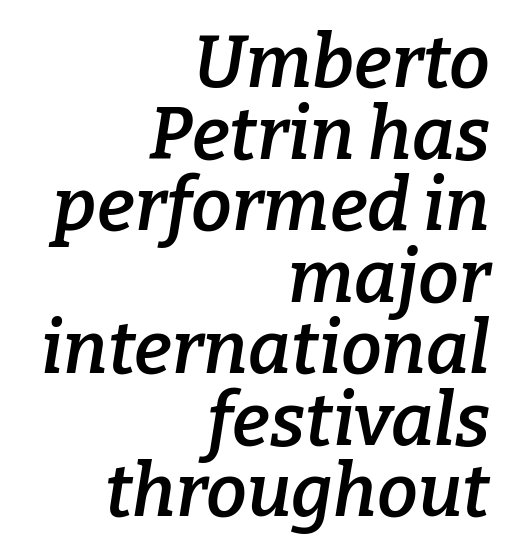
In terms of posture, this sample is oblique. How are the letters spaced? Ordinarily, with no added tracking. Do the characters align in a grid? No, the font is proportional. Does the copy run flush right? Yes — the right margin is perfectly even.
